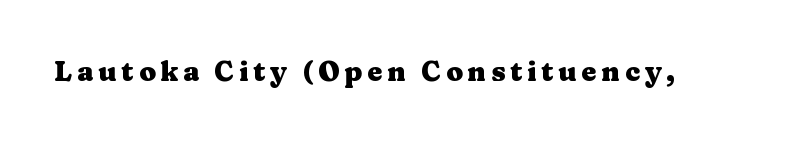
{"italic": "no", "bold": "yes", "underline": "no", "glyph_px": 27}
